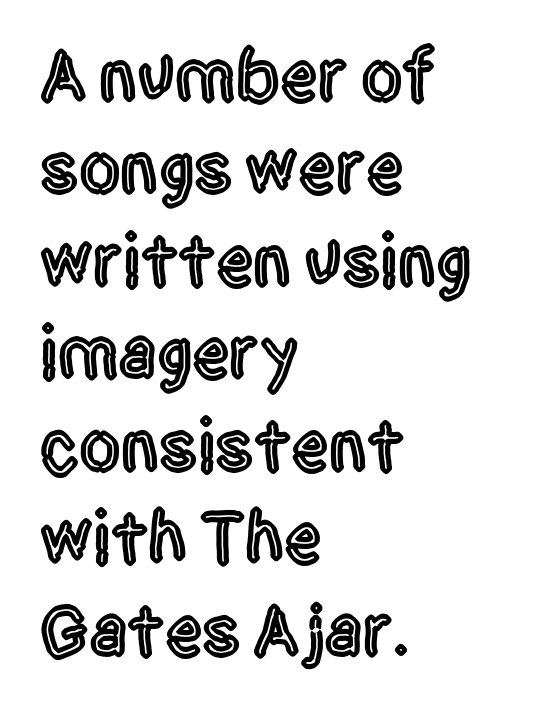
{"serif": "no", "italic": "no", "width": "condensed", "x_height": "large", "monospaced": "no", "underline": "no", "align": "left", "line_spacing": "normal", "line_spacing_ratio": 1.25, "letter_spacing": "normal", "letter_spacing_em": 0.0, "glyph_px": 74}
